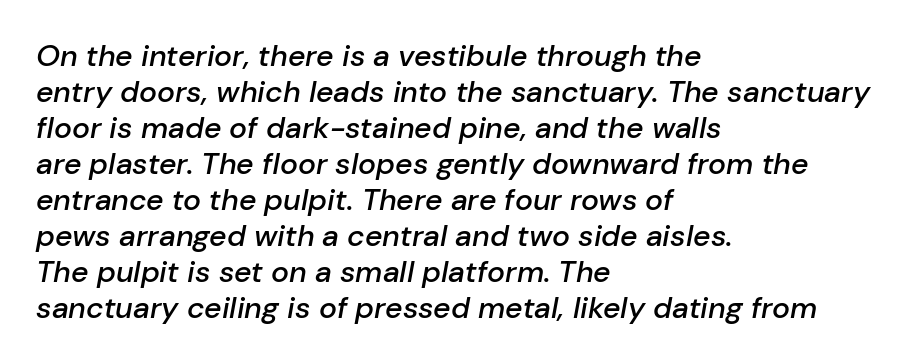
The text carries the slant typical of an italic or oblique font. Type without underlining. The type is set solid horizontally, with unmodified tracking. The letters advance in unequal steps, a hallmark of proportional type. Look at the stroke-to-counter ratio: somewhat heavy, a semibold. These lines stack with their left ends in a neat column.
